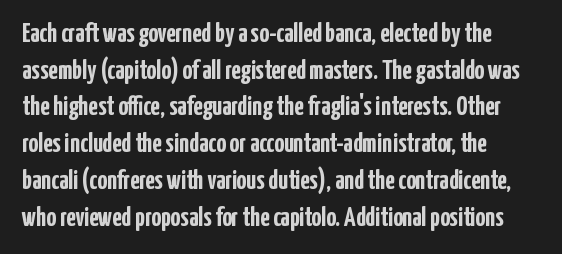
Casual observation: everything's shoved over to the left. Look at the tracking — it's just the regular setting, nothing added. The rendering uses a moderate line-height, typical for paragraphs. Decoration check: the copy has no underline. The face used here has the dense, thick strokes of a bold. The typography opts for an upright posture over an oblique one.
